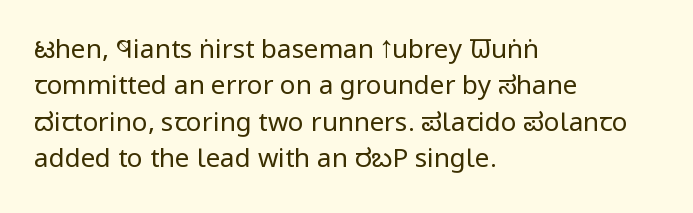
{"italic": "no", "bold": "no", "underline": "no", "align": "left", "line_spacing": "normal", "line_spacing_ratio": 1.4, "letter_spacing": "normal", "letter_spacing_em": 0.0, "glyph_px": 26}
